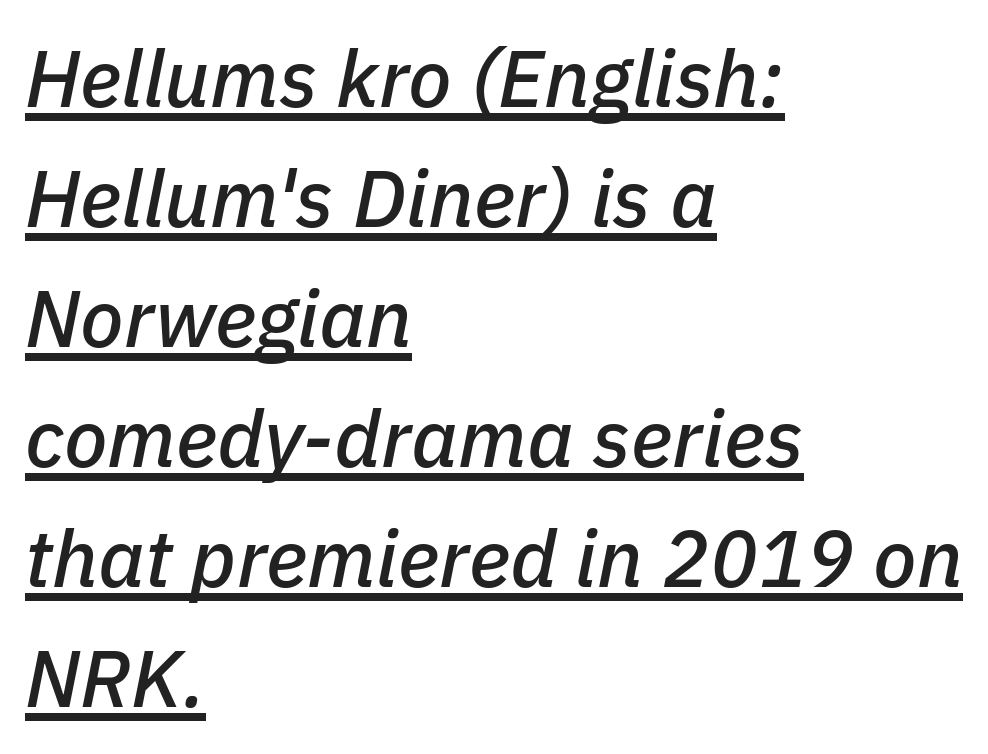
{"italic": "yes", "lean": "right", "slant_degrees": 11, "width": "normal", "stroke_contrast": "low", "x_height": "medium", "monospaced": "no", "underline": "yes", "align": "left", "line_spacing": "normal", "line_spacing_ratio": 1.5, "letter_spacing": "normal", "letter_spacing_em": 0.0, "glyph_px": 80}
